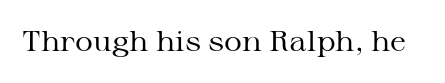
{"serif": "yes", "italic": "no", "bold": "no", "weight": "regular", "width": "wide", "stroke_contrast": "medium", "x_height": "medium", "monospaced": "no", "underline": "no", "letter_spacing": "normal", "letter_spacing_em": 0.0, "glyph_px": 28}
